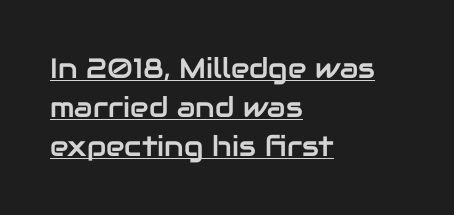
One glance says typical: line gaps are just what's usual. It's the straight-up-and-down kind of type. Every row of glyphs begins at an identical x-position on the left. The string is rendered with underlining switched on. Students, note that the glyphs here touch the page at normal intervals.
